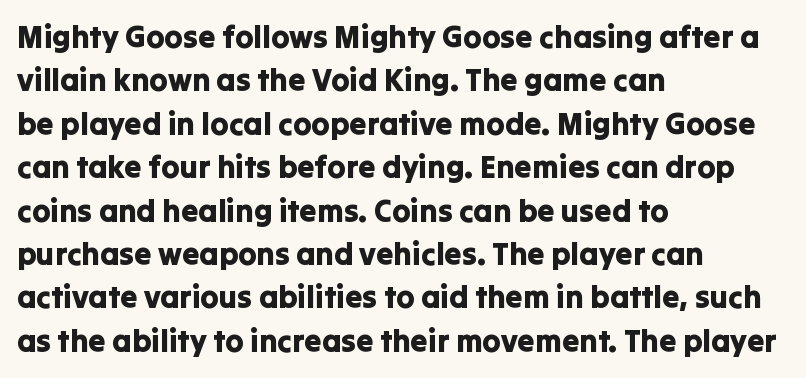
A roman cut, with each character standing at attention. The paragraph shown leans on its left margin. Check the space under the baseline: it is left empty. The face used here is proportionally spaced, like ordinary book or web type. The face used here is rendered with its standard letterfit. Compared with typical paragraphs, the rows here are spaced about the same.
